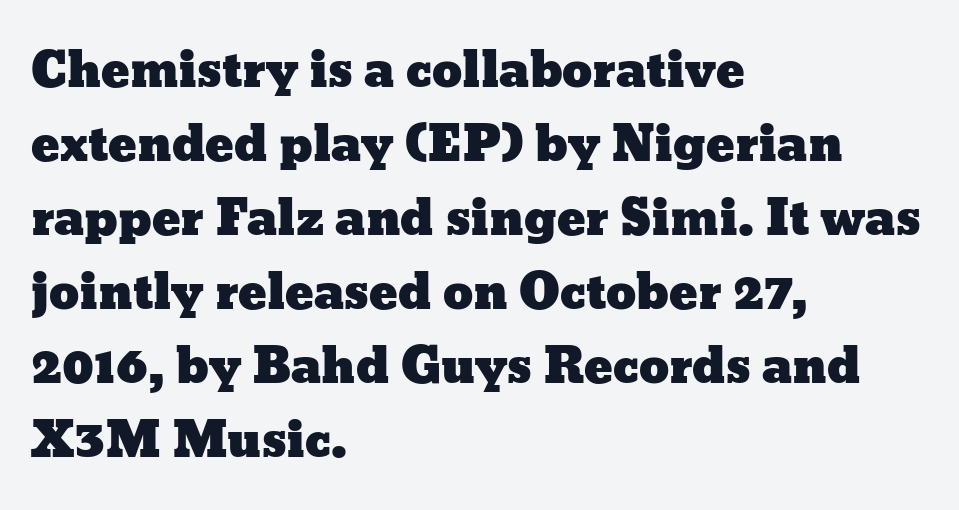
{"italic": "no", "width": "wide", "stroke_contrast": "low", "x_height": "medium", "monospaced": "no", "underline": "no", "align": "left", "line_spacing": "normal", "line_spacing_ratio": 1.54, "letter_spacing": "normal", "letter_spacing_em": 0.0, "glyph_px": 48}
